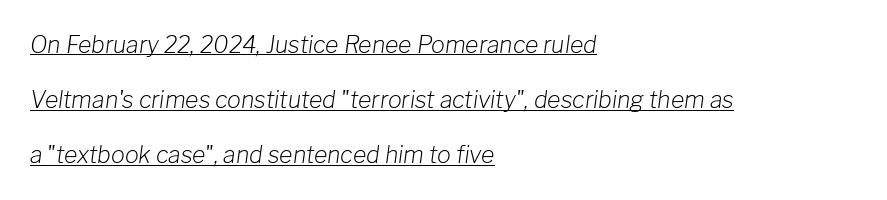
The image shows 23 px text type, italic (leaning right); set left-aligned, loose line spacing (2.4x), normal letter spacing, underlined.
